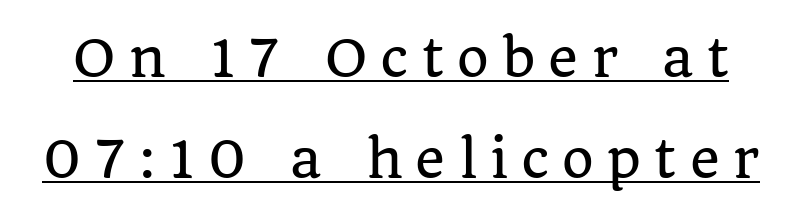
The image shows 51 px serif type, upright; set loose line spacing (1.98x), unusually wide letter spacing (+0.26 em), underlined; low stroke contrast and a large x-height.
